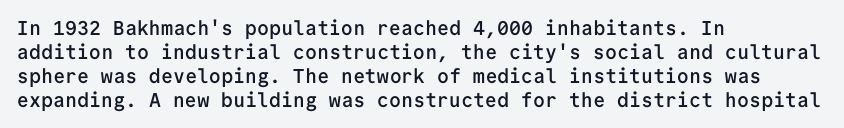
Q: Is the text bold? A: Semi-bold.
Q: Is the text italic (slanted)? A: No, it is upright.
Q: Is the text underlined? A: No.
Q: How is the paragraph aligned? A: Left-aligned.
Q: Is the spacing between letters normal or unusually wide? A: Normal.
